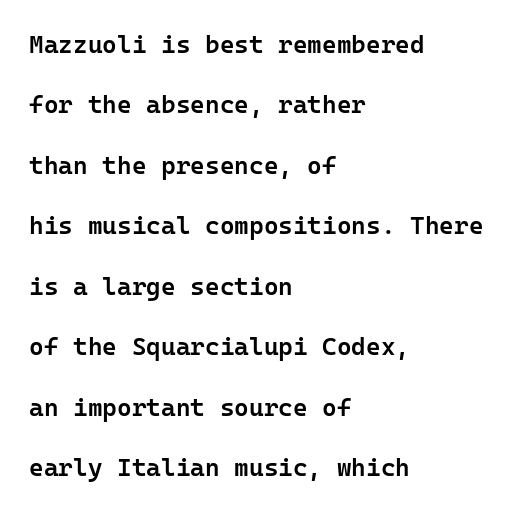
The image shows 25 px text type, upright; set left-aligned, loose line spacing (2.42x), normal letter spacing, not underlined.
